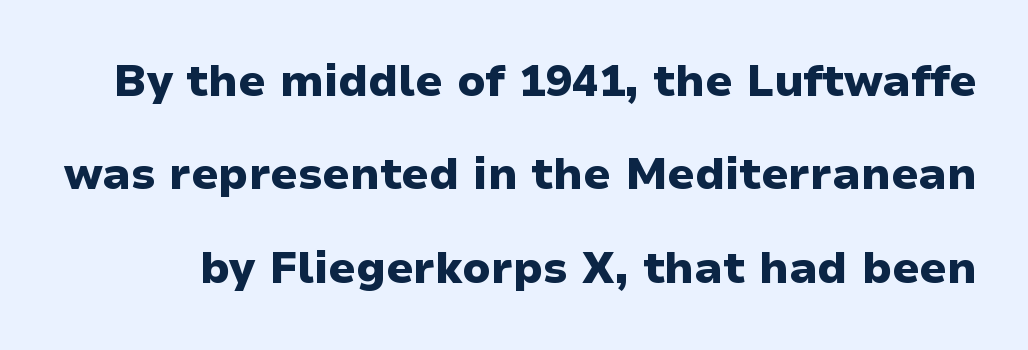
The specimen reads as upright at a glance. Summary of weight: heavy, a full bold. Beneath every word, the page is bare. These lines stand farther apart than default settings would place them. What stands out about the letter spacing? Nothing — it is the standard amount. The face used here is proportionally spaced, like ordinary book or web type.
